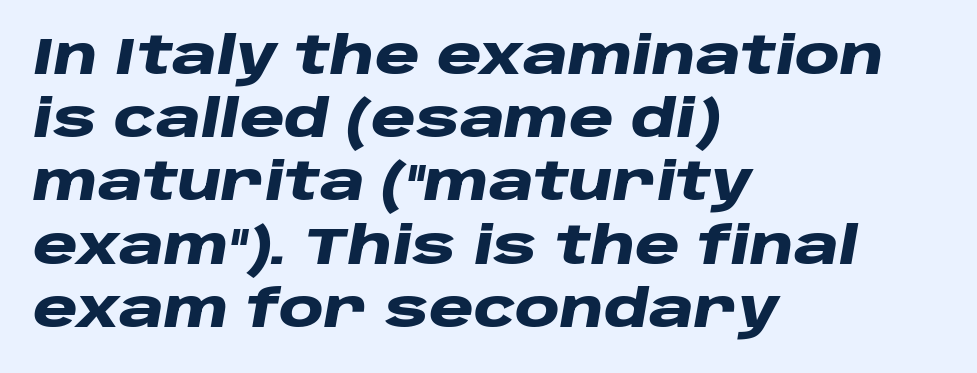
The image shows 51 px heavy, wide type, italic (leaning right); set left-aligned, line spacing 1.24x, normal letter spacing, not underlined; low stroke contrast and a large x-height.
